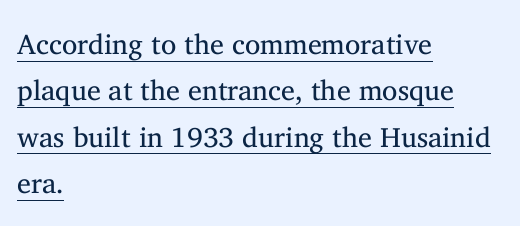
{"serif": "yes", "italic": "no", "bold": "no", "weight": "regular", "width": "normal", "stroke_contrast": "medium", "x_height": "medium", "monospaced": "no", "underline": "yes", "align": "left", "line_spacing": "normal", "line_spacing_ratio": 1.66, "letter_spacing": "normal", "letter_spacing_em": 0.0, "glyph_px": 28}
